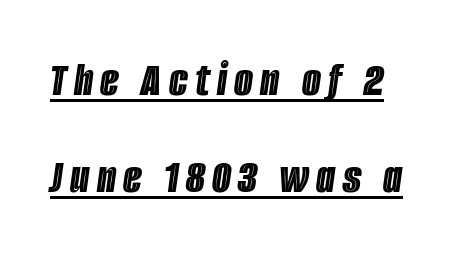
Q: Is the text italic (slanted)? A: Yes, it leans right by about 8 degrees.
Q: Is the text underlined? A: Yes.
Q: Is the spacing between lines tight, normal or loose? A: Loose.
Q: Width (condensed, normal, or wide)? A: Condensed.
Q: x-height? A: Large.
Q: Monospaced? A: No.
